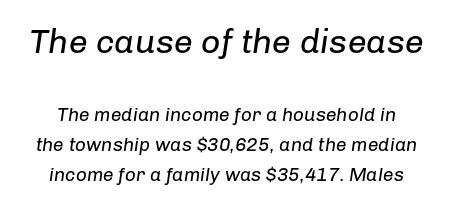
Q: Is the text bold? A: No.
Q: Is the text italic (slanted)? A: Yes, it leans right by about 8 degrees.
Q: Is the text underlined? A: No.
Q: Is the spacing between letters normal or unusually wide? A: Normal.
Q: Is the spacing between lines tight, normal or loose? A: Normal.
Q: Which block of text is set in a larger size, the first (top) or the second (bottom)? A: The first (top) one.
Q: Width (condensed, normal, or wide)? A: Normal.
Q: Stroke contrast? A: Low.
Q: x-height? A: Medium.
Q: Monospaced? A: No.
